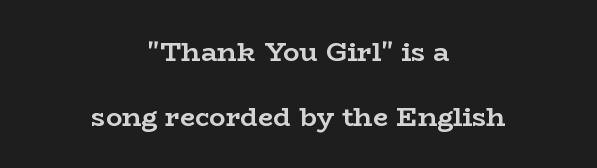
The image shows 27 px bold type, upright; set centered, loose line spacing (2.39x), normal letter spacing, not underlined.
